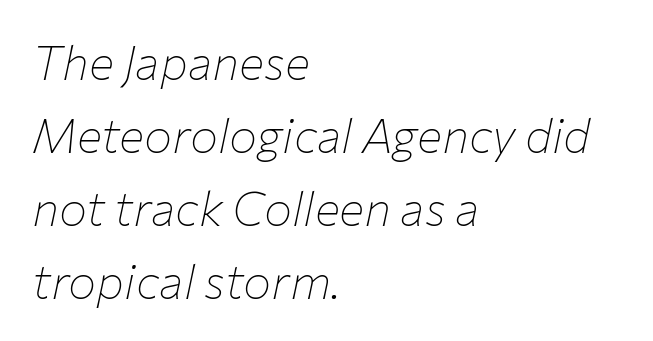
The specimen omits any rule beneath the text block's lines. Rows of type keep a routine distance in the vertical direction. Looking at the ascenders, they clearly lean. What stands out about the letter spacing? Nothing — it is the standard amount.
